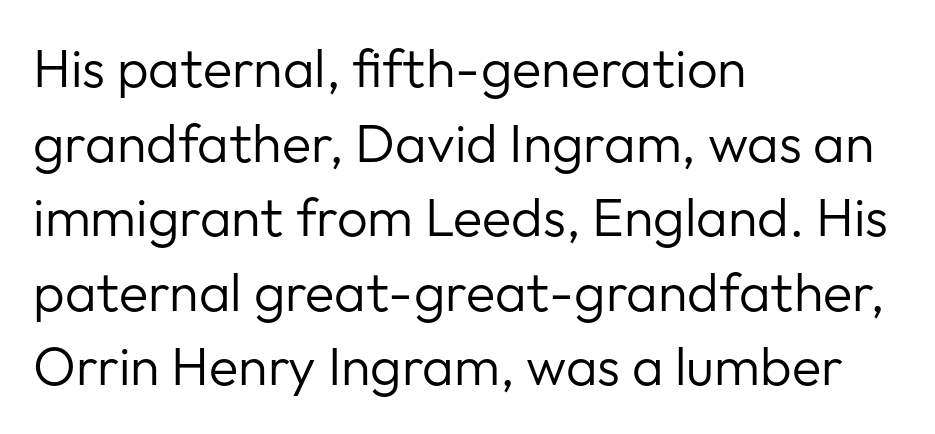
The image shows 54 px regular-weight sans-serif type, upright; set left-aligned, normal line spacing (1.38x), normal letter spacing, not underlined; low stroke contrast and a medium x-height.
